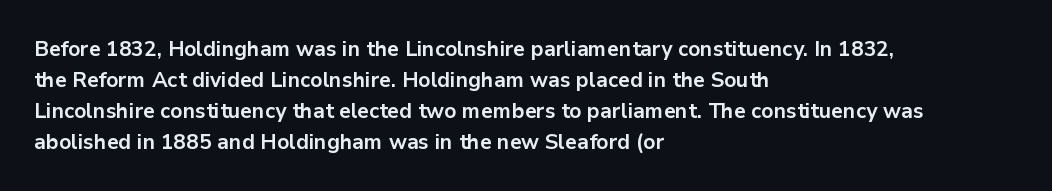
Posture: vertical. A classic flush-left, rag-right setting is used for this passage. Horizontal bands of white between lines are of average thickness. Each word holds together tightly as a unit, with standard inter-letter gaps. The font is running at its bold setting.
